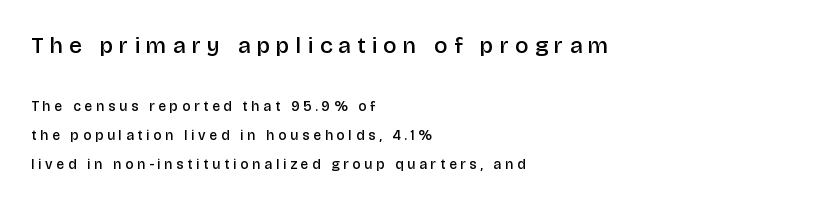
Q: Is the text bold? A: Semi-bold.
Q: Is the text italic (slanted)? A: No, it is upright.
Q: Is the text underlined? A: No.
Q: How is the paragraph aligned? A: Left-aligned.
Q: Is the spacing between letters normal or unusually wide? A: Unusually wide.
Q: Is the spacing between lines tight, normal or loose? A: Loose.
Q: Which block of text is set in a larger size, the first (top) or the second (bottom)? A: The first (top) one.
